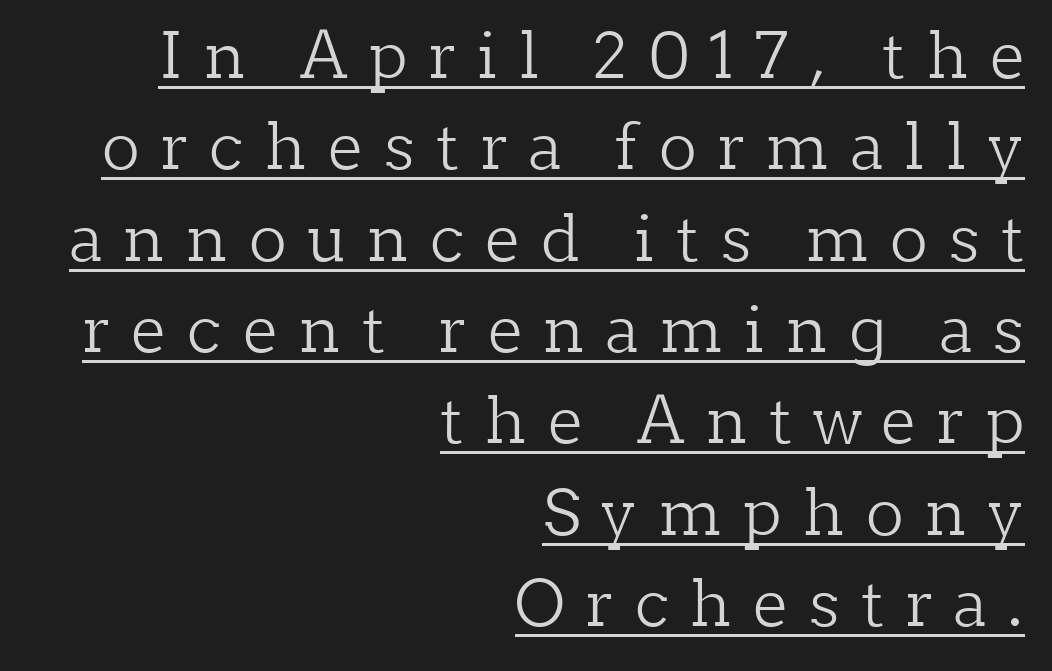
{"serif": "yes", "italic": "no", "bold": "no", "weight": "light", "width": "normal", "stroke_contrast": "low", "x_height": "medium", "monospaced": "no", "underline": "yes", "align": "right", "line_spacing": "normal", "line_spacing_ratio": 1.45, "letter_spacing": "wide", "letter_spacing_em": 0.34, "glyph_px": 63}
